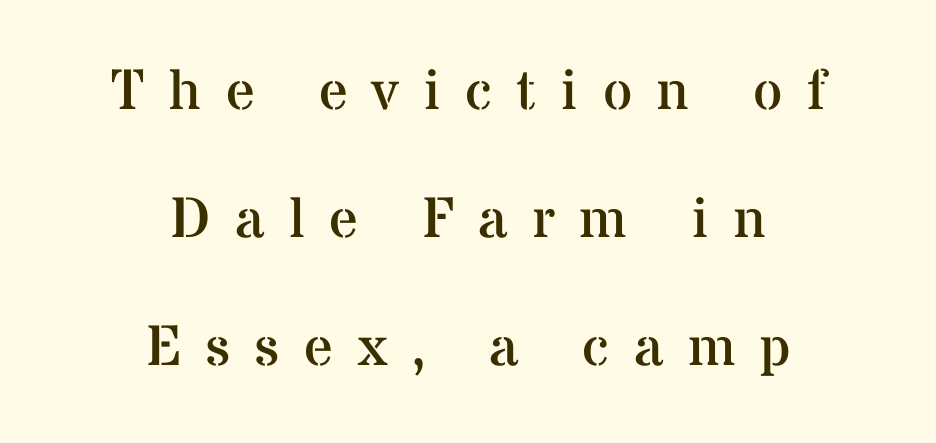
Q: Is the text bold? A: No.
Q: Is the text italic (slanted)? A: No, it is upright.
Q: Is the typeface a serif or a sans-serif typeface? A: Serif.
Q: Is the text underlined? A: No.
Q: How is the paragraph aligned? A: Centered.
Q: Is the spacing between letters normal or unusually wide? A: Unusually wide.
Q: Is the spacing between lines tight, normal or loose? A: Loose.
Q: Width (condensed, normal, or wide)? A: Normal.
Q: Stroke contrast? A: Medium.
Q: x-height? A: Medium.
Q: Monospaced? A: No.
